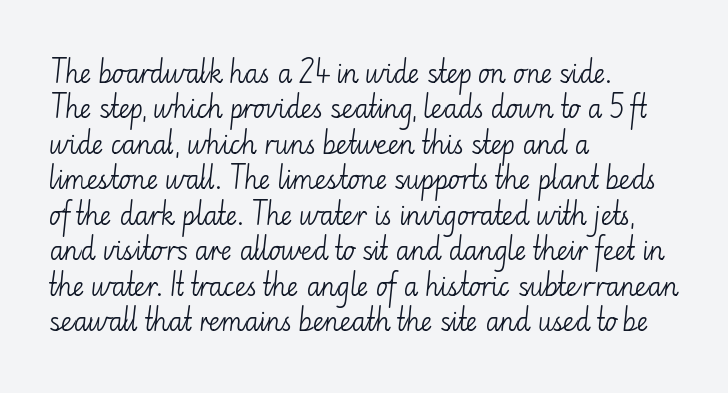
{"bold": "no", "underline": "no", "align": "left", "line_spacing": "normal", "line_spacing_ratio": 1.42, "letter_spacing": "normal", "letter_spacing_em": 0.0, "glyph_px": 25}
